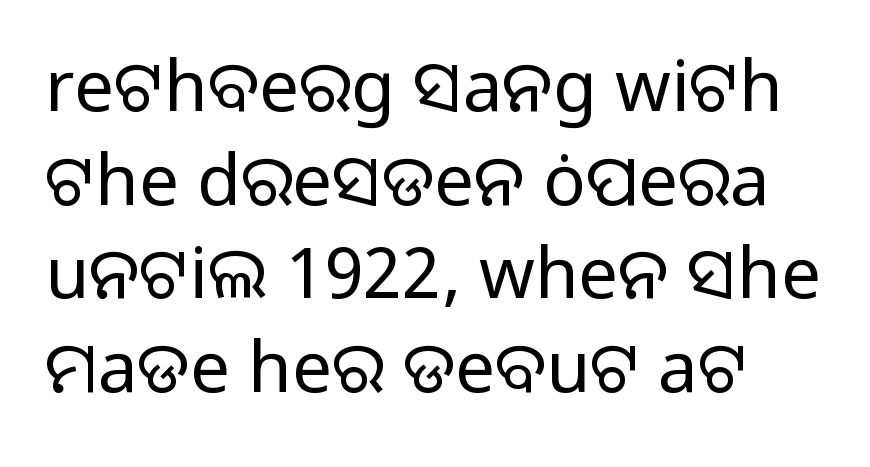
The image shows 71 px regular-weight sans-serif type, upright; set normal line spacing (1.32x), normal letter spacing, not underlined; low stroke contrast and a medium x-height.
